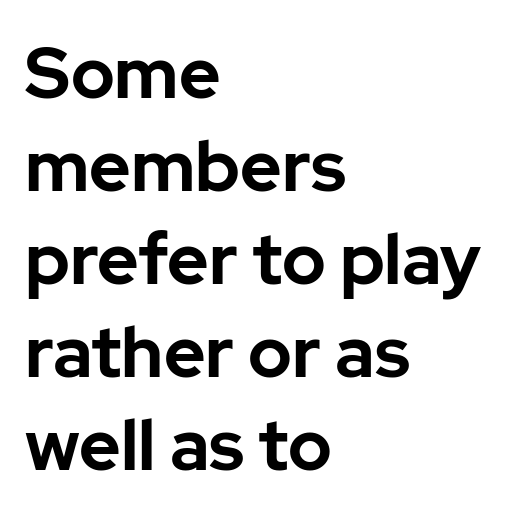
Q: Is the text bold? A: Yes.
Q: Is the text italic (slanted)? A: No, it is upright.
Q: Is the typeface a serif or a sans-serif typeface? A: Sans-serif.
Q: Is the text underlined? A: No.
Q: How is the paragraph aligned? A: Left-aligned.
Q: Is the spacing between letters normal or unusually wide? A: Normal.
Q: Is the spacing between lines tight, normal or loose? A: Normal.
Q: Width (condensed, normal, or wide)? A: Normal.
Q: Stroke contrast? A: Low.
Q: x-height? A: Medium.
Q: Monospaced? A: No.
